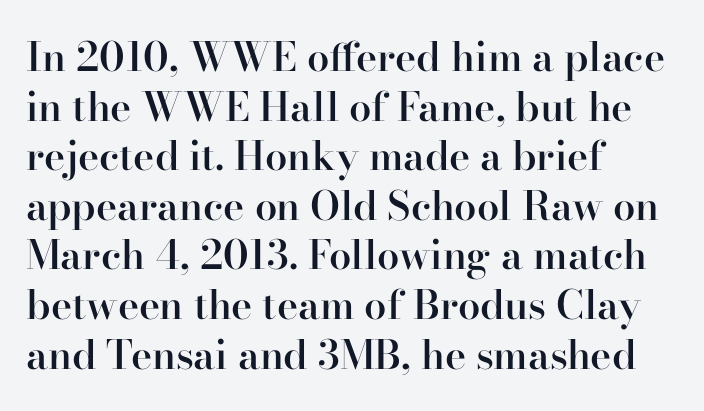
{"serif": "yes", "italic": "no", "bold": "semi", "weight": "semibold", "width": "normal", "stroke_contrast": "high", "x_height": "small", "monospaced": "no", "underline": "no", "align": "left", "line_spacing_ratio": 1.24, "letter_spacing": "normal", "letter_spacing_em": 0.0, "glyph_px": 40}
